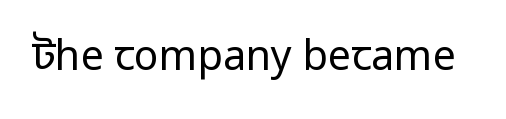
Q: Is the text bold? A: No.
Q: Is the text italic (slanted)? A: No, it is upright.
Q: Is the typeface a serif or a sans-serif typeface? A: Sans-serif.
Q: Is the text underlined? A: No.
Q: Is the spacing between letters normal or unusually wide? A: Normal.
Q: Width (condensed, normal, or wide)? A: Condensed.
Q: Stroke contrast? A: Low.
Q: x-height? A: Large.
Q: Monospaced? A: No.
